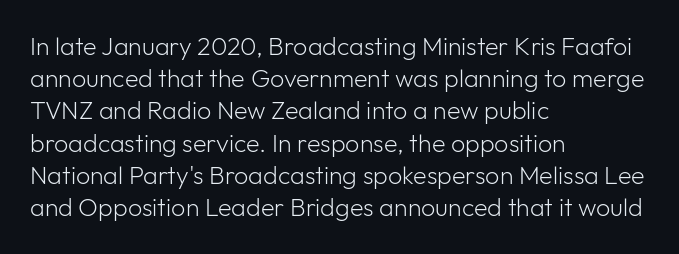
Q: Is the text bold? A: No.
Q: Is the text italic (slanted)? A: No, it is upright.
Q: Is the text underlined? A: No.
Q: How is the paragraph aligned? A: Left-aligned.
Q: Is the spacing between letters normal or unusually wide? A: Normal.
Q: Is the spacing between lines tight, normal or loose? A: Normal.
